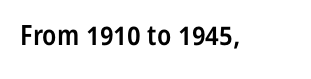
The passage shown is typed in a proportional face where columns would drift. Posture: straight, roman, zero tilt. Regarding serifs, this sample does without them. The glyphs have the mass of a demibold cut, below bold. Standard letterfit; no display-style spreading of the glyphs. The passage shown is not underscored anywhere.
